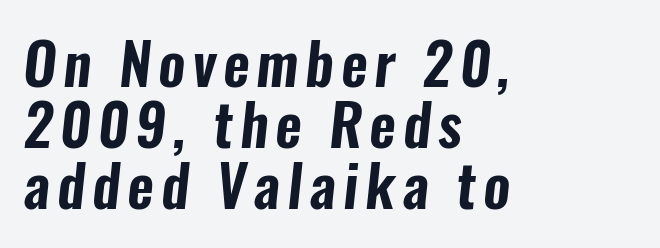
{"serif": "no", "width": "condensed", "stroke_contrast": "low", "x_height": "medium", "monospaced": "no", "underline": "no", "align": "left", "line_spacing": "tight", "line_spacing_ratio": 1.05, "glyph_px": 58}
